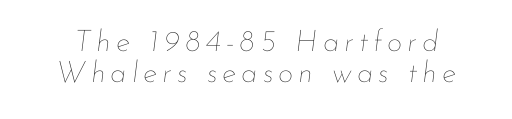
Q: Is the text bold? A: No.
Q: Is the text italic (slanted)? A: Yes, it leans right by about 7 degrees.
Q: Is the text underlined? A: No.
Q: Is the spacing between lines tight, normal or loose? A: Tight.
Q: Width (condensed, normal, or wide)? A: Normal.
Q: Stroke contrast? A: Low.
Q: x-height? A: Small.
Q: Monospaced? A: No.
